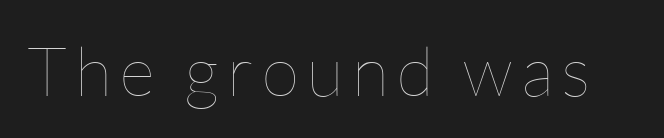
{"italic": "no", "bold": "no", "weight": "thin", "width": "normal", "stroke_contrast": "low", "x_height": "medium", "monospaced": "no", "underline": "no", "glyph_px": 69}
